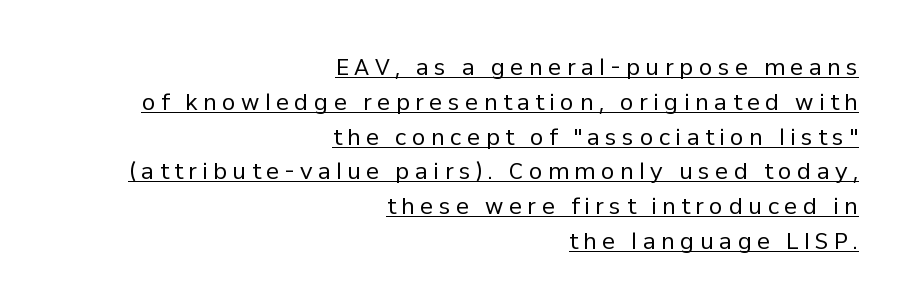
Q: Is the text bold? A: No.
Q: Is the text italic (slanted)? A: No, it is upright.
Q: Is the text underlined? A: Yes.
Q: How is the paragraph aligned? A: Right-aligned.
Q: Is the spacing between letters normal or unusually wide? A: Unusually wide.
Q: Is the spacing between lines tight, normal or loose? A: Normal.
